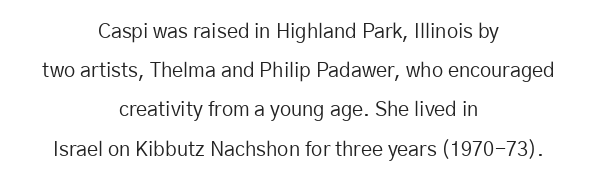
No extra tracking has been applied to these lines. The block of text is sparse from top to bottom, with ample space between rows. Quick note: not italic, upright. The rendering positions every line midway between the sides. The characters are drawn with everyday or finer stroke widths. The string is rendered with underlining switched off.
